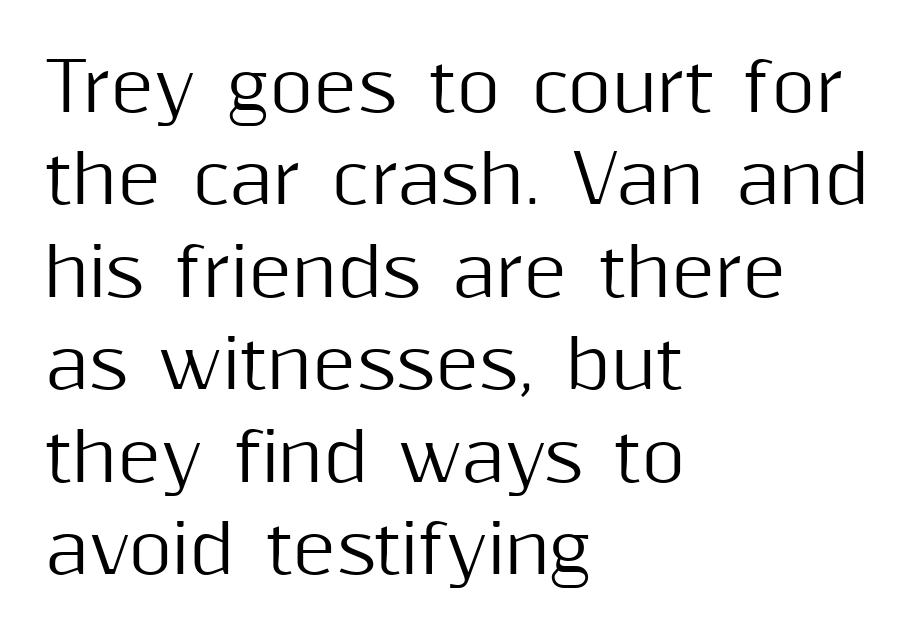
The image shows 67 px sans-serif type, upright; set left-aligned, normal line spacing (1.38x), normal letter spacing, not underlined; medium stroke contrast and a medium x-height.
